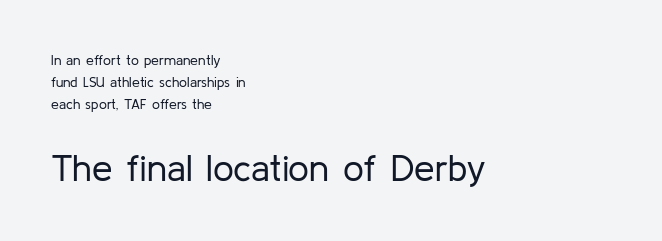
Q: Is the text bold? A: No.
Q: Is the text italic (slanted)? A: No, it is upright.
Q: Is the typeface a serif or a sans-serif typeface? A: Sans-serif.
Q: Is the text underlined? A: No.
Q: How is the paragraph aligned? A: Left-aligned.
Q: Is the spacing between letters normal or unusually wide? A: Normal.
Q: Is the spacing between lines tight, normal or loose? A: Normal.
Q: Which block of text is set in a larger size, the first (top) or the second (bottom)? A: The second (bottom) one.
Q: Width (condensed, normal, or wide)? A: Normal.
Q: Stroke contrast? A: Low.
Q: x-height? A: Medium.
Q: Monospaced? A: No.
